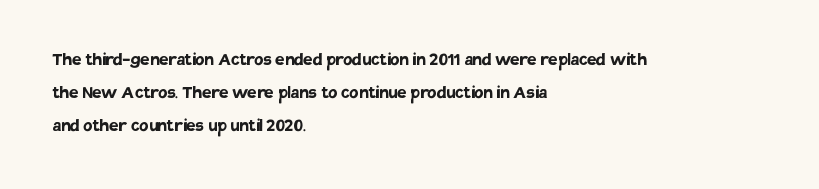
Q: Is the text bold? A: Yes.
Q: Is the text italic (slanted)? A: No, it is upright.
Q: Is the text underlined? A: No.
Q: How is the paragraph aligned? A: Left-aligned.
Q: Is the spacing between letters normal or unusually wide? A: Normal.
Q: Is the spacing between lines tight, normal or loose? A: Normal.
